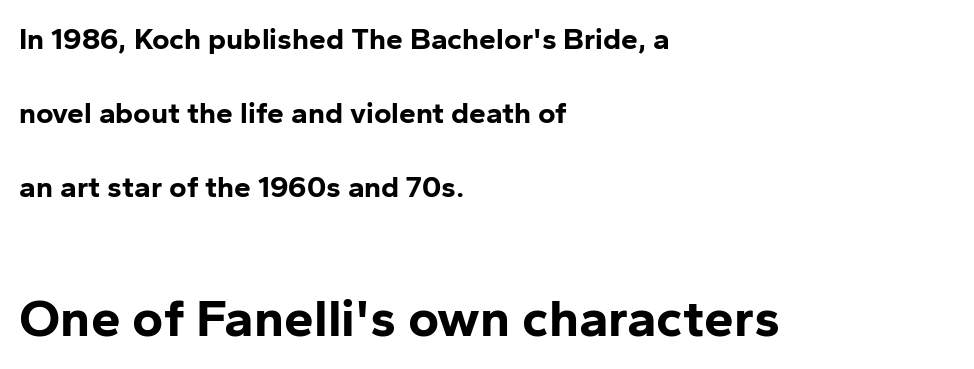
{"serif": "no", "italic": "no", "bold": "yes", "weight": "bold", "width": "normal", "stroke_contrast": "low", "x_height": "medium", "monospaced": "no", "underline": "no", "align": "left", "line_spacing": "loose", "line_spacing_ratio": 2.47, "letter_spacing": "normal", "letter_spacing_em": 0.0, "larger_block": "second", "size_ratio": 1.77, "glyph_px": 53}
